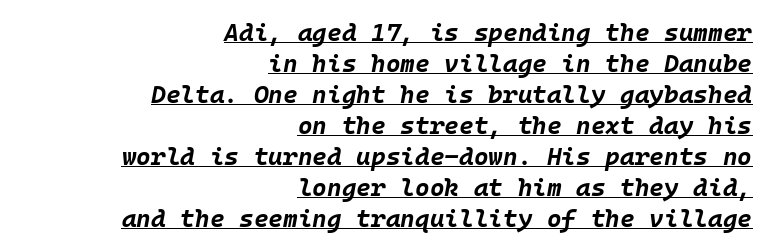
Q: Is the text bold? A: Yes.
Q: Is the text italic (slanted)? A: Yes, it leans right by about 10 degrees.
Q: Is the text underlined? A: Yes.
Q: How is the paragraph aligned? A: Right-aligned.
Q: Is the spacing between letters normal or unusually wide? A: Normal.
